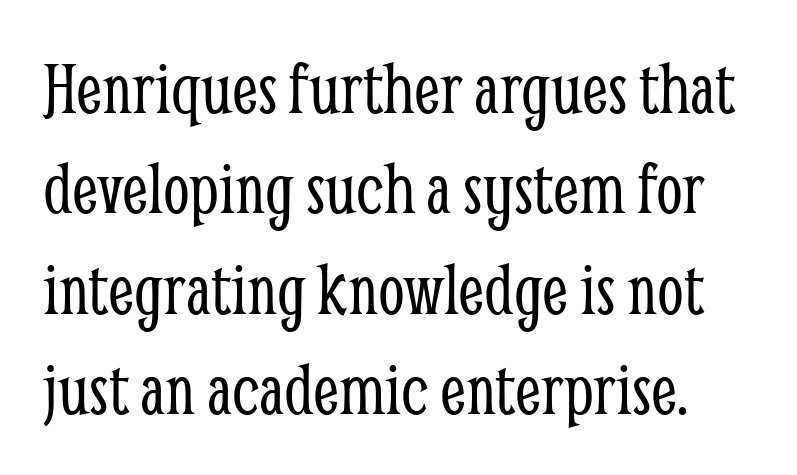
{"serif": "yes", "italic": "no", "bold": "no", "weight": "light", "width": "condensed", "stroke_contrast": "low", "x_height": "medium", "monospaced": "no", "underline": "no", "line_spacing": "normal", "line_spacing_ratio": 1.32, "letter_spacing": "normal", "letter_spacing_em": 0.0, "glyph_px": 76}
